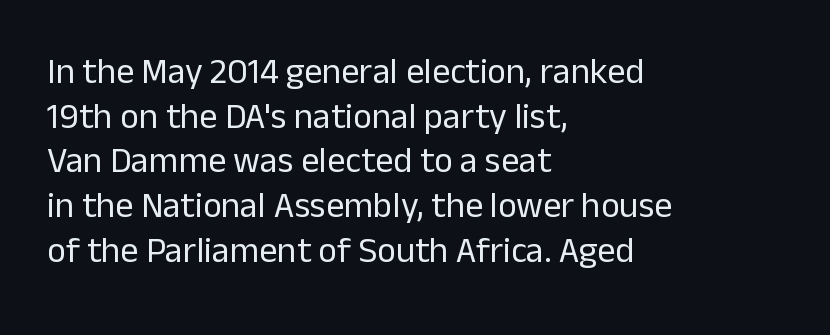
The image shows 36 px regular-weight sans-serif type, upright; set left-aligned, line spacing 1.24x, normal letter spacing, not underlined; low stroke contrast and a medium x-height.
